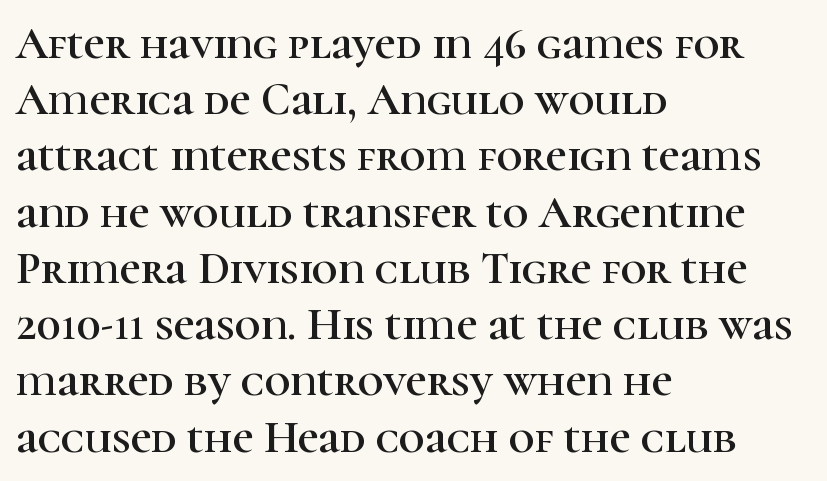
Q: Is the text italic (slanted)? A: No, it is upright.
Q: Is the typeface a serif or a sans-serif typeface? A: Serif.
Q: Is the text underlined? A: No.
Q: How is the paragraph aligned? A: Left-aligned.
Q: Is the spacing between letters normal or unusually wide? A: Normal.
Q: Is the spacing between lines tight, normal or loose? A: Normal.
Q: Width (condensed, normal, or wide)? A: Normal.
Q: Stroke contrast? A: High.
Q: x-height? A: Medium.
Q: Monospaced? A: No.
